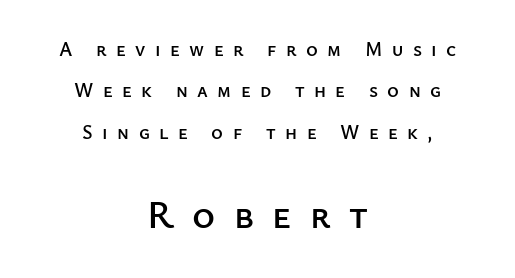
Q: Is the text italic (slanted)? A: No, it is upright.
Q: Is the typeface a serif or a sans-serif typeface? A: Sans-serif.
Q: Is the text underlined? A: No.
Q: How is the paragraph aligned? A: Centered.
Q: Is the spacing between letters normal or unusually wide? A: Unusually wide.
Q: Is the spacing between lines tight, normal or loose? A: Loose.
Q: Which block of text is set in a larger size, the first (top) or the second (bottom)? A: The second (bottom) one.
Q: Width (condensed, normal, or wide)? A: Normal.
Q: Stroke contrast? A: Low.
Q: x-height? A: Medium.
Q: Monospaced? A: No.
